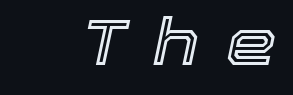
The image shows 64 px text type, italic (leaning right); set unusually wide letter spacing (+0.41 em), not underlined; a medium x-height.
